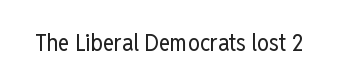
{"italic": "no", "bold": "no", "underline": "no", "letter_spacing": "normal", "letter_spacing_em": 0.0, "glyph_px": 24}
